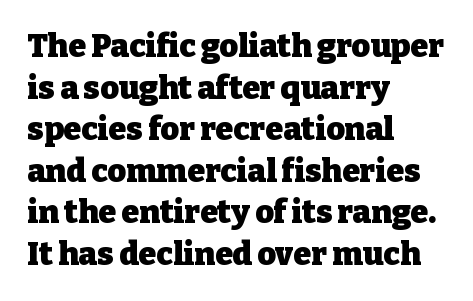
The passage shown is emphatically bold. Underlining? Definitely not there. Unlike italic type, these characters show no tilt at all. Honestly, the row spacing looks completely unremarkable. The letters carry serifs — small finishing strokes at the ends of their stems. Note the varied advance widths — an 'i' is clearly narrower than an 'm'.
